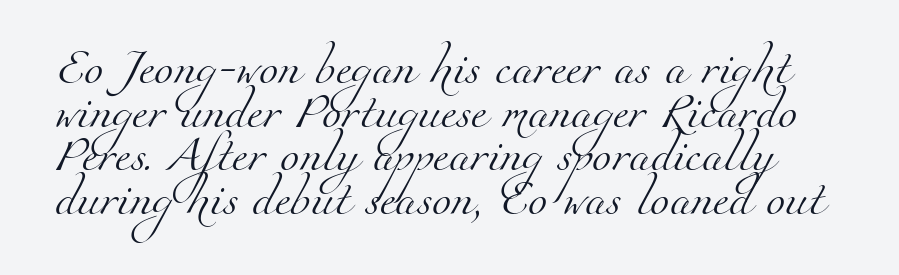
The image shows 35 px light serif type; set normal line spacing (1.25x), normal letter spacing, not underlined; medium stroke contrast and a small x-height.
